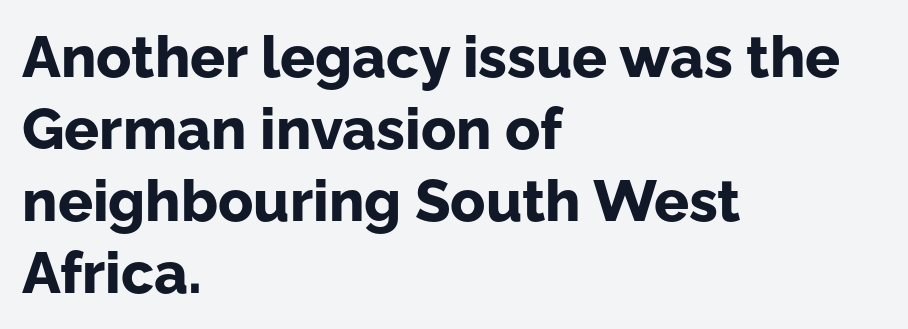
{"serif": "no", "italic": "no", "bold": "yes", "weight": "bold", "width": "normal", "stroke_contrast": "low", "x_height": "medium", "monospaced": "no", "underline": "no", "align": "left", "line_spacing_ratio": 1.24, "letter_spacing": "normal", "letter_spacing_em": 0.0, "glyph_px": 58}
